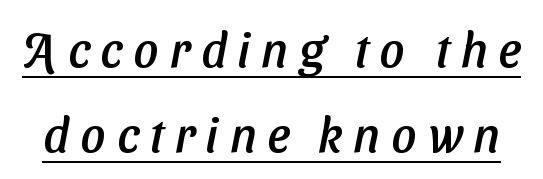
Q: Is the typeface a serif or a sans-serif typeface? A: Sans-serif.
Q: Is the text underlined? A: Yes.
Q: Is the spacing between letters normal or unusually wide? A: Unusually wide.
Q: Width (condensed, normal, or wide)? A: Normal.
Q: Stroke contrast? A: Low.
Q: x-height? A: Medium.
Q: Monospaced? A: No.
